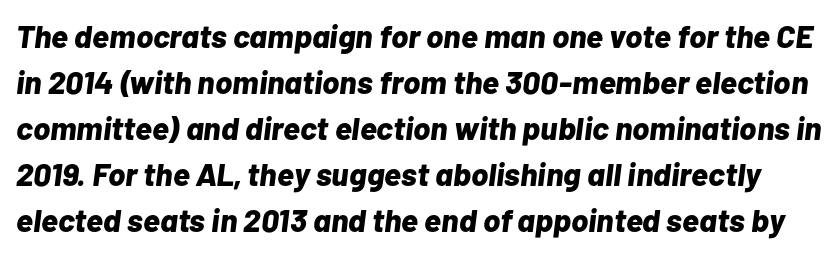
Q: Is the text bold? A: Yes.
Q: Is the text italic (slanted)? A: Yes, it leans right by about 7 degrees.
Q: Is the text underlined? A: No.
Q: Is the spacing between letters normal or unusually wide? A: Normal.
Q: Is the spacing between lines tight, normal or loose? A: Normal.
Q: Width (condensed, normal, or wide)? A: Normal.
Q: Stroke contrast? A: Low.
Q: x-height? A: Medium.
Q: Monospaced? A: No.
